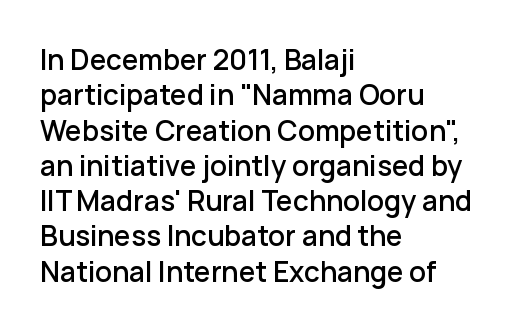
The image shows 28 px sans-serif type, upright; set left-aligned, normal line spacing (1.26x), normal letter spacing, not underlined; low stroke contrast and a medium x-height.
